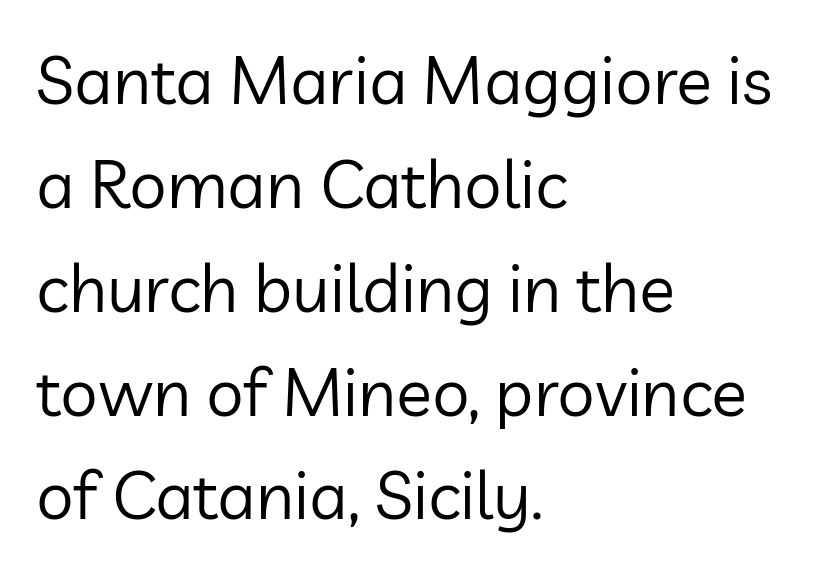
Q: Is the text bold? A: No.
Q: Is the text italic (slanted)? A: No, it is upright.
Q: Is the typeface a serif or a sans-serif typeface? A: Sans-serif.
Q: Is the text underlined? A: No.
Q: How is the paragraph aligned? A: Left-aligned.
Q: Is the spacing between letters normal or unusually wide? A: Normal.
Q: Is the spacing between lines tight, normal or loose? A: Normal.
Q: Width (condensed, normal, or wide)? A: Normal.
Q: Stroke contrast? A: Low.
Q: x-height? A: Medium.
Q: Monospaced? A: No.
